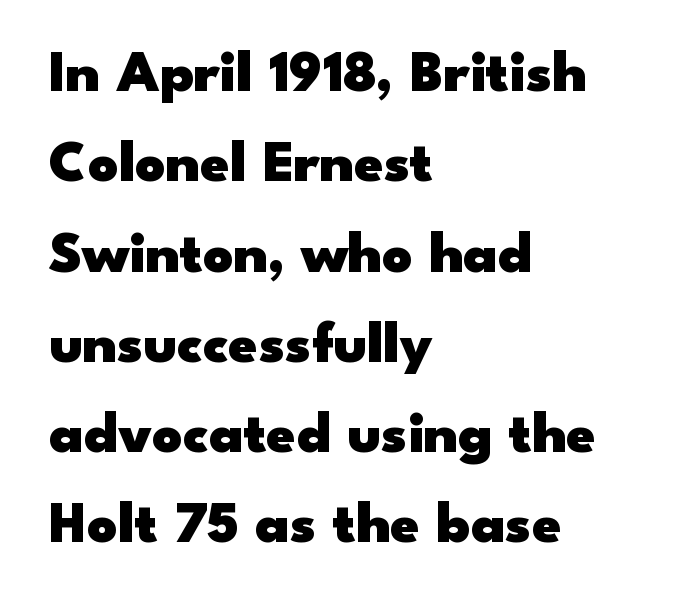
The ragged edge is on the right, which tells us the setting is flush left. Unlike italic type, these characters show no tilt at all. Letterform terminals end flat and unadorned throughout the passage. The line texture is even and compact thanks to regular tracking. Typographic density is high because the face is bold. The area under the type is left untouched.
